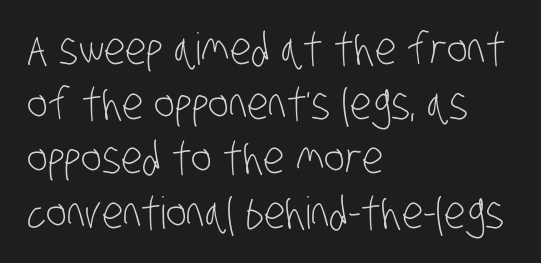
Q: Is the text bold? A: No.
Q: Is the typeface a serif or a sans-serif typeface? A: Sans-serif.
Q: Is the text underlined? A: No.
Q: How is the paragraph aligned? A: Left-aligned.
Q: Is the spacing between letters normal or unusually wide? A: Normal.
Q: Width (condensed, normal, or wide)? A: Condensed.
Q: Stroke contrast? A: Low.
Q: x-height? A: Large.
Q: Monospaced? A: No.
